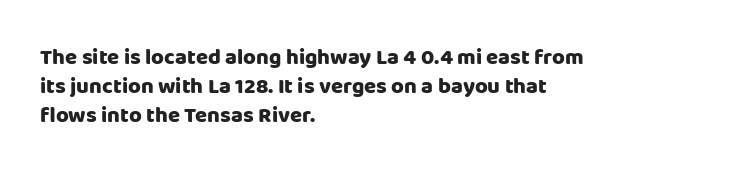
Q: Is the text bold? A: Yes.
Q: Is the text italic (slanted)? A: No, it is upright.
Q: Is the text underlined? A: No.
Q: How is the paragraph aligned? A: Left-aligned.
Q: Is the spacing between letters normal or unusually wide? A: Normal.
Q: Is the spacing between lines tight, normal or loose? A: Normal.
